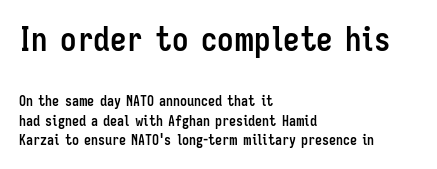
The image shows 33 px semibold, condensed sans-serif type, upright; set left-aligned, normal line spacing (1.41x), normal letter spacing, not underlined; the first (top) block is 2.36x larger; low stroke contrast and a medium x-height.
